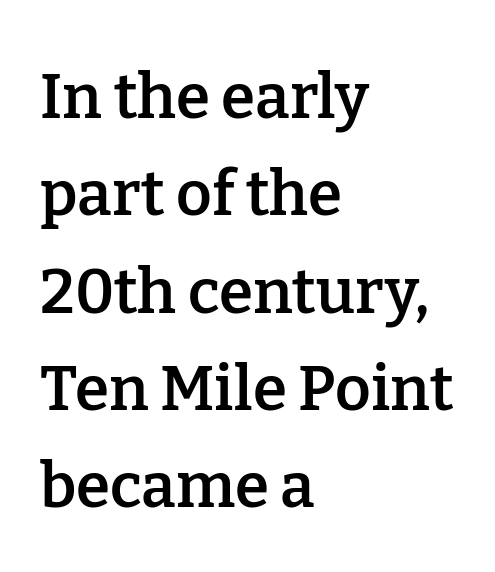
The image shows 62 px semibold serif type, upright; set left-aligned, normal line spacing (1.57x), normal letter spacing, not underlined; low stroke contrast and a medium x-height.
